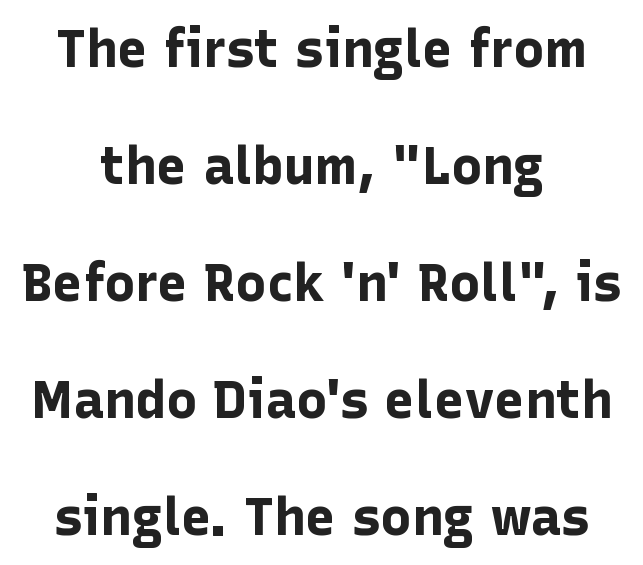
{"serif": "no", "italic": "no", "bold": "yes", "weight": "bold", "width": "normal", "stroke_contrast": "low", "x_height": "medium", "monospaced": "no", "underline": "no", "align": "center", "line_spacing": "loose", "line_spacing_ratio": 2.25, "letter_spacing": "normal", "letter_spacing_em": 0.0, "glyph_px": 52}
